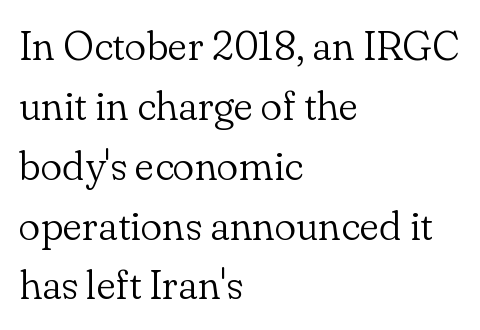
Q: Is the text bold? A: No.
Q: Is the text italic (slanted)? A: No, it is upright.
Q: Is the typeface a serif or a sans-serif typeface? A: Serif.
Q: Is the text underlined? A: No.
Q: How is the paragraph aligned? A: Left-aligned.
Q: Is the spacing between letters normal or unusually wide? A: Normal.
Q: Is the spacing between lines tight, normal or loose? A: Normal.
Q: Width (condensed, normal, or wide)? A: Normal.
Q: Stroke contrast? A: Low.
Q: x-height? A: Small.
Q: Monospaced? A: No.
